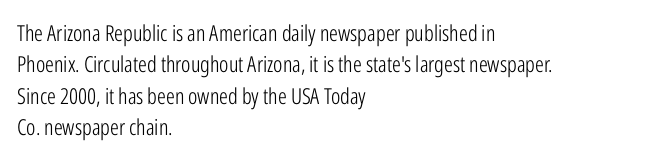
The line-height multiplier appears to be the usual default. The ragged edge is on the right, which tells us the setting is flush left. A typesetter would mark this as roman, not italic. This sample uses plain, unmodified letter spacing. No letter is thick-stroked: the sample isn't bold.
